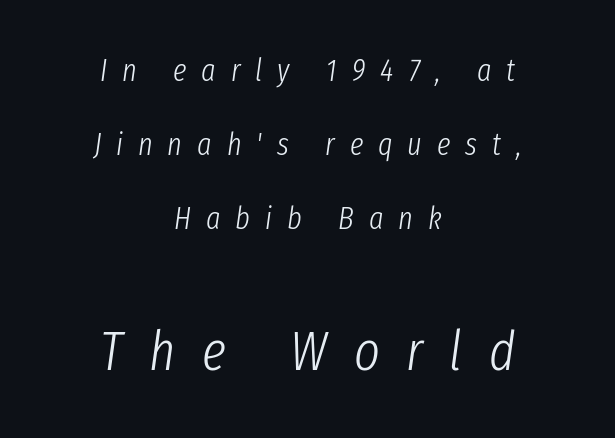
The image shows 55 px light, condensed type, italic (leaning right); set centered, loose line spacing (2.39x), unusually wide letter spacing (+0.48 em), not underlined; the second (bottom) block is 1.77x larger; low stroke contrast and a medium x-height.
